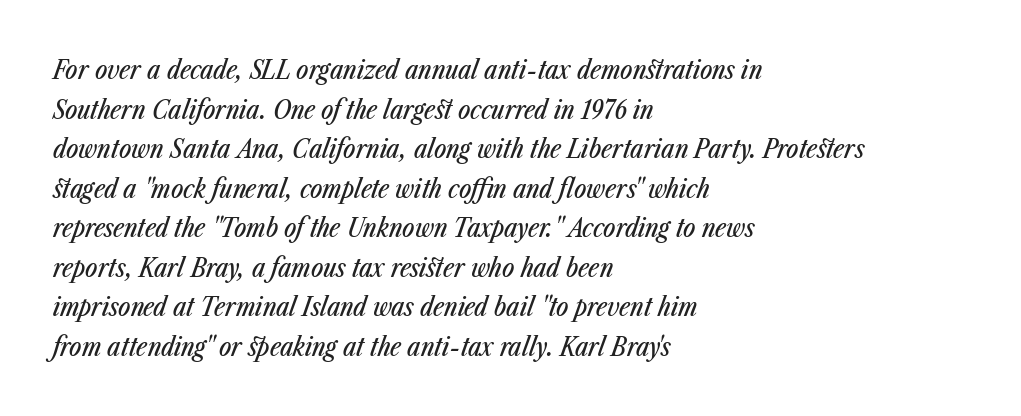
The image shows 26 px text type, italic (leaning right); set left-aligned, normal line spacing (1.52x), normal letter spacing, not underlined.
